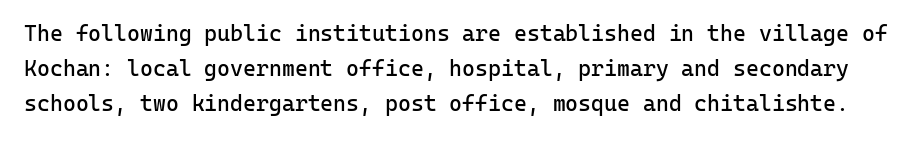
The image shows 22 px text type, upright; set normal line spacing (1.58x), normal letter spacing, not underlined.
